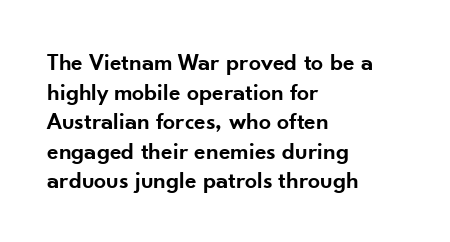
{"italic": "no", "bold": "semi", "underline": "no", "align": "left", "line_spacing_ratio": 1.23, "letter_spacing": "normal", "letter_spacing_em": 0.0, "glyph_px": 24}
